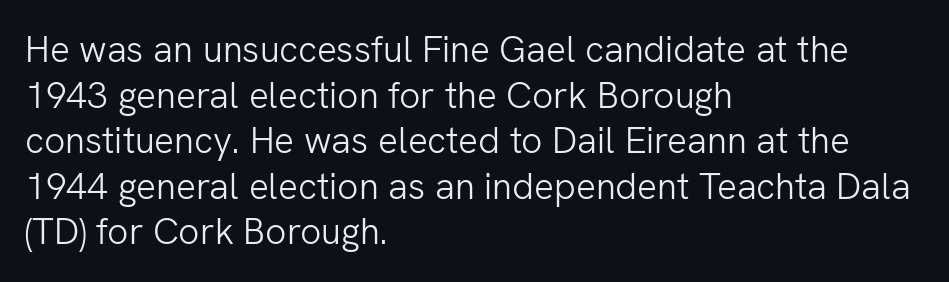
The image shows 37 px light sans-serif type, upright; set left-aligned, line spacing 1.23x, normal letter spacing, not underlined; low stroke contrast and a medium x-height.
